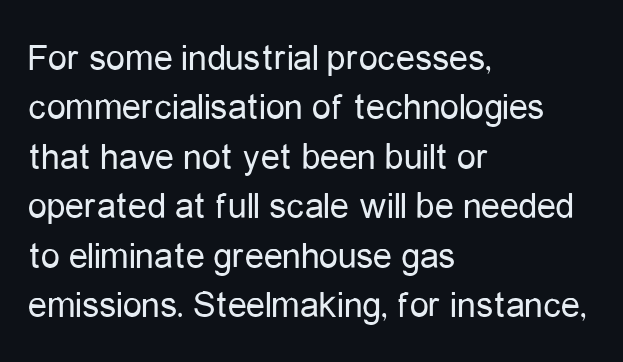
{"serif": "no", "italic": "no", "bold": "no", "weight": "regular", "width": "condensed", "stroke_contrast": "low", "x_height": "medium", "monospaced": "no", "underline": "no", "align": "left", "line_spacing": "normal", "line_spacing_ratio": 1.3, "letter_spacing": "normal", "letter_spacing_em": 0.0, "glyph_px": 38}
